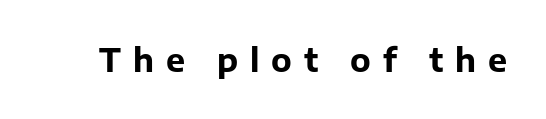
Strong, thick strokes mark this as bold type. The gap between lines stays unmarked. Do the characters align in a grid? No, the font is proportional. The horizontal fit of the characters is loose and conspicuously gappy.
